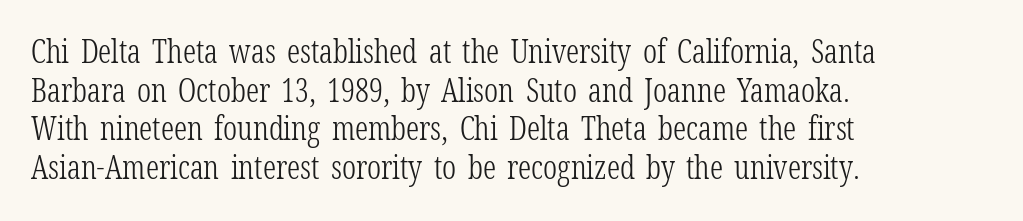
{"serif": "yes", "italic": "no", "bold": "no", "weight": "light", "width": "condensed", "stroke_contrast": "low", "x_height": "medium", "monospaced": "no", "underline": "no", "align": "left", "line_spacing_ratio": 1.21, "letter_spacing": "normal", "letter_spacing_em": 0.0, "glyph_px": 32}
